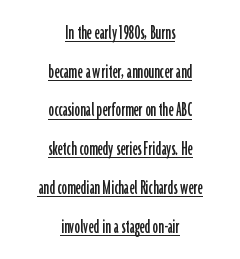
Q: Is the text italic (slanted)? A: No, it is upright.
Q: Is the text underlined? A: Yes.
Q: How is the paragraph aligned? A: Centered.
Q: Is the spacing between letters normal or unusually wide? A: Normal.
